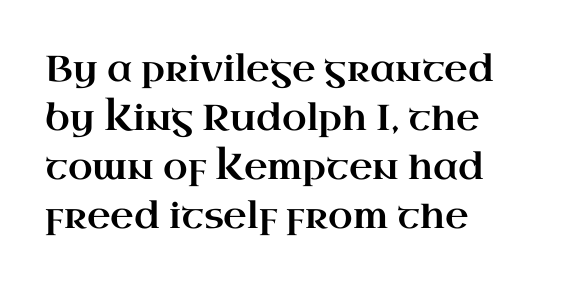
{"serif": "yes", "italic": "no", "width": "wide", "stroke_contrast": "high", "x_height": "small", "monospaced": "no", "underline": "no", "align": "left", "line_spacing": "normal", "line_spacing_ratio": 1.36, "letter_spacing": "normal", "letter_spacing_em": 0.0, "glyph_px": 36}
